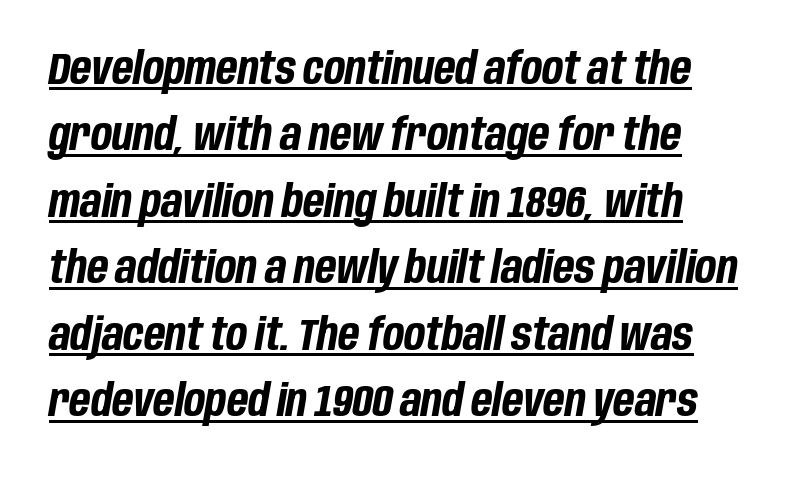
The image shows 44 px bold, condensed type, italic (leaning right); set left-aligned, normal line spacing (1.51x), normal letter spacing, underlined; low stroke contrast and a large x-height.
